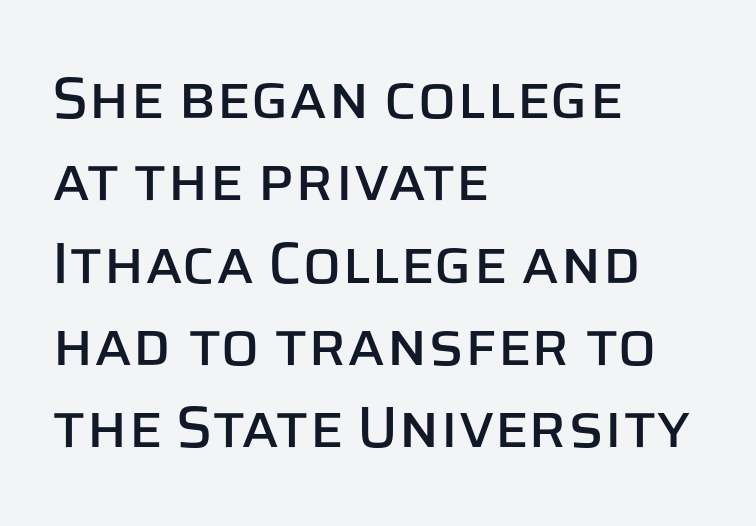
Q: Is the text italic (slanted)? A: No, it is upright.
Q: Is the typeface a serif or a sans-serif typeface? A: Sans-serif.
Q: Is the text underlined? A: No.
Q: How is the paragraph aligned? A: Left-aligned.
Q: Is the spacing between letters normal or unusually wide? A: Normal.
Q: Is the spacing between lines tight, normal or loose? A: Normal.
Q: Width (condensed, normal, or wide)? A: Normal.
Q: Stroke contrast? A: Low.
Q: x-height? A: Large.
Q: Monospaced? A: No.
